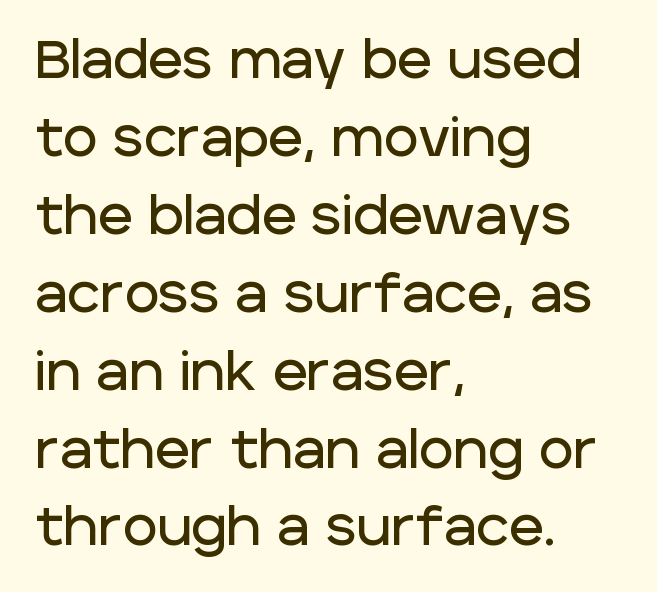
You could call the tracking neutral — neither tight nor loose. The lines in this sample share a left origin and differ only in where they stop. The rendering uses natural spacing where letterforms have individual widths. In terms of posture, this sample is upright. Classification — sans serif.
